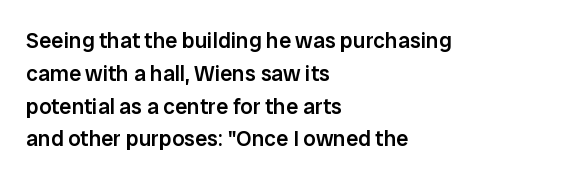
This sample is left-justified, so line endings fall wherever the words run out. Has an underline been added? It has not. The glyphs have the mass of a demibold cut, below bold. Nothing unusual about the tracking: characters are spaced as the font intends.
